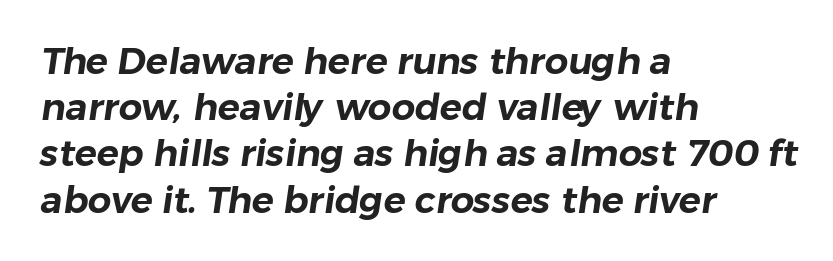
The type is set solid horizontally, with unmodified tracking. The leading is moderate, giving the passage an even texture. Serif or sans? Sans — the stroke terminals are bare. Which margin do the lines hug? The left one — the right edge is uneven. Nobody drew a line under any word here.
